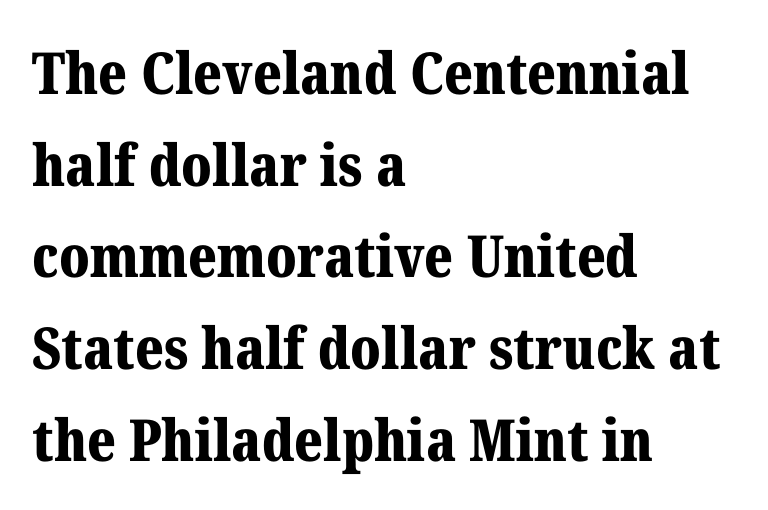
Q: Is the text bold? A: Yes.
Q: Is the text italic (slanted)? A: No, it is upright.
Q: Is the typeface a serif or a sans-serif typeface? A: Serif.
Q: Is the text underlined? A: No.
Q: How is the paragraph aligned? A: Left-aligned.
Q: Is the spacing between letters normal or unusually wide? A: Normal.
Q: Is the spacing between lines tight, normal or loose? A: Normal.
Q: Width (condensed, normal, or wide)? A: Normal.
Q: Stroke contrast? A: Medium.
Q: x-height? A: Medium.
Q: Monospaced? A: No.
